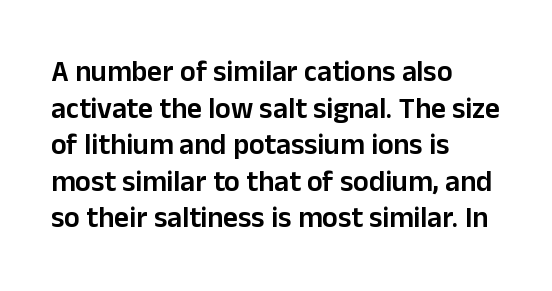
{"serif": "no", "italic": "no", "bold": "semi", "weight": "semibold", "width": "normal", "stroke_contrast": "low", "x_height": "medium", "monospaced": "no", "underline": "no", "align": "left", "line_spacing": "normal", "line_spacing_ratio": 1.26, "letter_spacing": "normal", "letter_spacing_em": 0.0, "glyph_px": 29}
